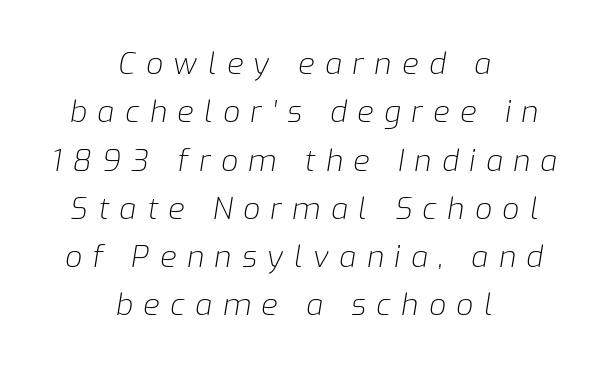
{"italic": "yes", "lean": "right", "slant_degrees": 9, "bold": "no", "weight": "light", "width": "normal", "stroke_contrast": "low", "x_height": "medium", "monospaced": "no", "underline": "no", "align": "center", "line_spacing": "normal", "line_spacing_ratio": 1.61, "letter_spacing": "wide", "letter_spacing_em": 0.35, "glyph_px": 30}
